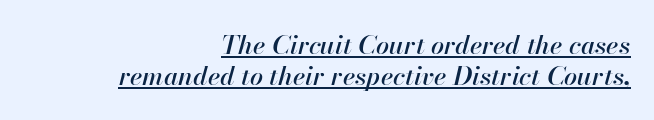
Notice how a bar underscores the lettering throughout. Which margin do the lines hug? The right one — the left edge is uneven. Looking at the ascenders, they clearly lean. The face used here is rendered with its standard letterfit.
